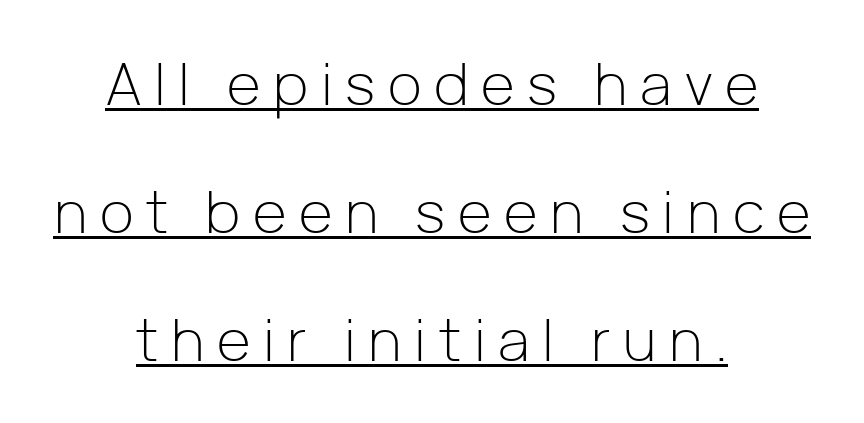
Q: Is the text bold? A: No.
Q: Is the text italic (slanted)? A: No, it is upright.
Q: Is the typeface a serif or a sans-serif typeface? A: Sans-serif.
Q: Is the text underlined? A: Yes.
Q: How is the paragraph aligned? A: Centered.
Q: Is the spacing between letters normal or unusually wide? A: Unusually wide.
Q: Is the spacing between lines tight, normal or loose? A: Loose.
Q: Width (condensed, normal, or wide)? A: Normal.
Q: Stroke contrast? A: Low.
Q: x-height? A: Medium.
Q: Monospaced? A: No.
